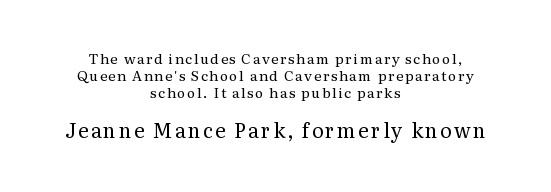
{"italic": "no", "bold": "no", "underline": "no", "align": "center", "line_spacing_ratio": 1.21, "larger_block": "second", "size_ratio": 1.43, "glyph_px": 20}
